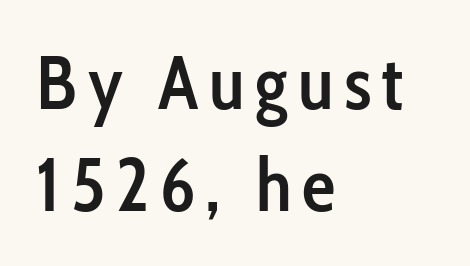
{"serif": "no", "italic": "no", "bold": "semi", "weight": "semibold", "width": "condensed", "stroke_contrast": "low", "x_height": "medium", "monospaced": "no", "underline": "no", "align": "left", "line_spacing": "normal", "line_spacing_ratio": 1.36, "glyph_px": 75}
